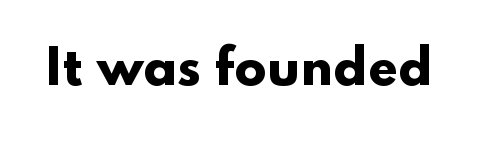
{"serif": "no", "italic": "no", "bold": "yes", "weight": "heavy", "width": "wide", "stroke_contrast": "low", "x_height": "small", "monospaced": "no", "underline": "no", "letter_spacing": "normal", "letter_spacing_em": 0.0, "glyph_px": 47}
